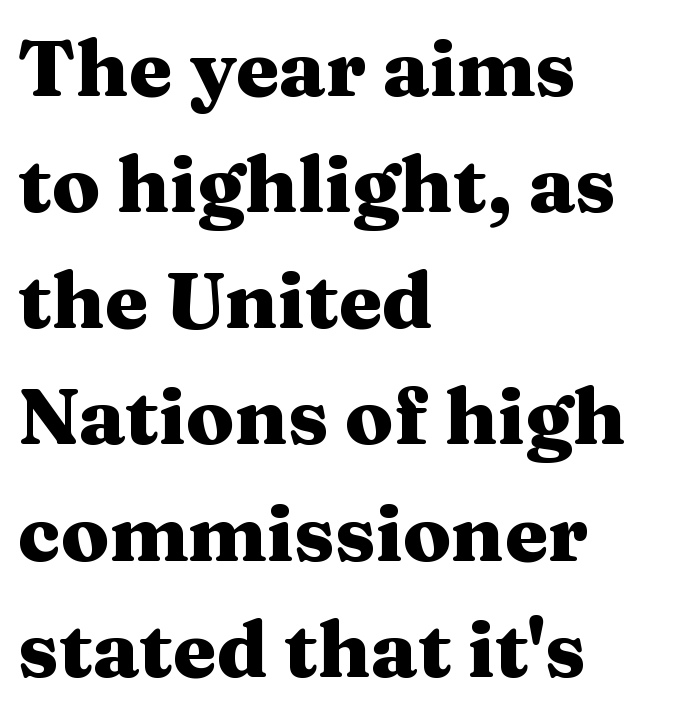
The image shows 79 px heavy, wide serif type, upright; set left-aligned, normal line spacing (1.47x), normal letter spacing, not underlined; medium stroke contrast and a medium x-height.
